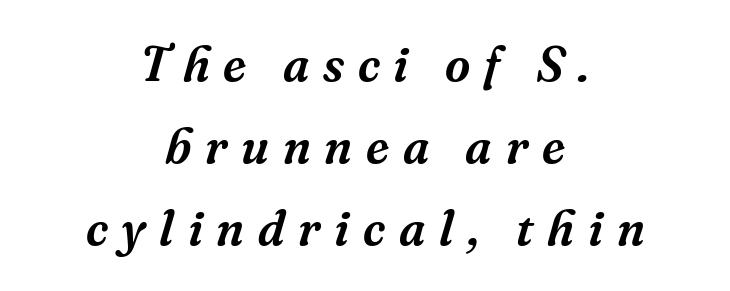
The image shows 49 px serif type, italic (leaning right); set centered, normal line spacing (1.67x), unusually wide letter spacing (+0.28 em), not underlined; medium stroke contrast and a medium x-height.
